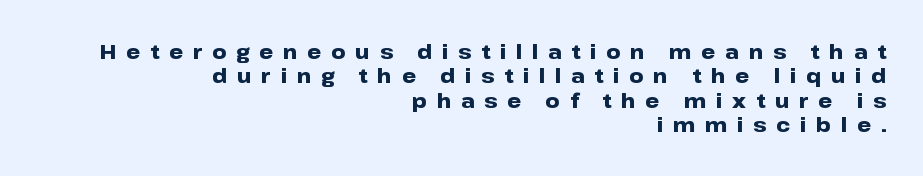
The image shows 20 px bold type, upright; set right-aligned, line spacing 1.22x, unusually wide letter spacing (+0.48 em), not underlined.
